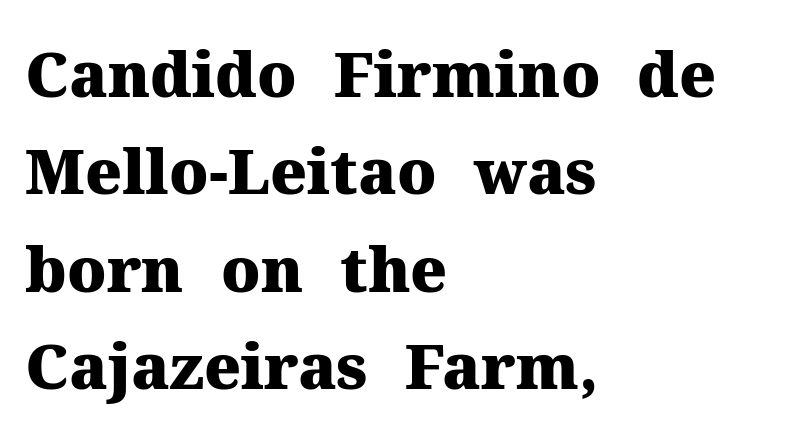
Q: Is the text bold? A: Yes.
Q: Is the text italic (slanted)? A: No, it is upright.
Q: Is the typeface a serif or a sans-serif typeface? A: Serif.
Q: Is the text underlined? A: No.
Q: How is the paragraph aligned? A: Left-aligned.
Q: Is the spacing between letters normal or unusually wide? A: Normal.
Q: Is the spacing between lines tight, normal or loose? A: Normal.
Q: Width (condensed, normal, or wide)? A: Normal.
Q: Stroke contrast? A: Medium.
Q: x-height? A: Medium.
Q: Monospaced? A: No.
